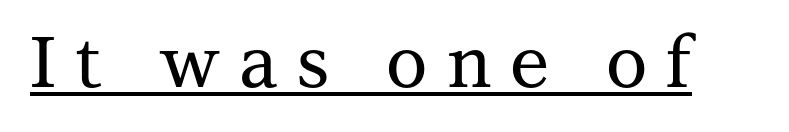
Q: Is the text italic (slanted)? A: No, it is upright.
Q: Is the typeface a serif or a sans-serif typeface? A: Serif.
Q: Is the text underlined? A: Yes.
Q: Is the spacing between letters normal or unusually wide? A: Unusually wide.
Q: Width (condensed, normal, or wide)? A: Normal.
Q: Stroke contrast? A: Medium.
Q: x-height? A: Medium.
Q: Monospaced? A: No.
